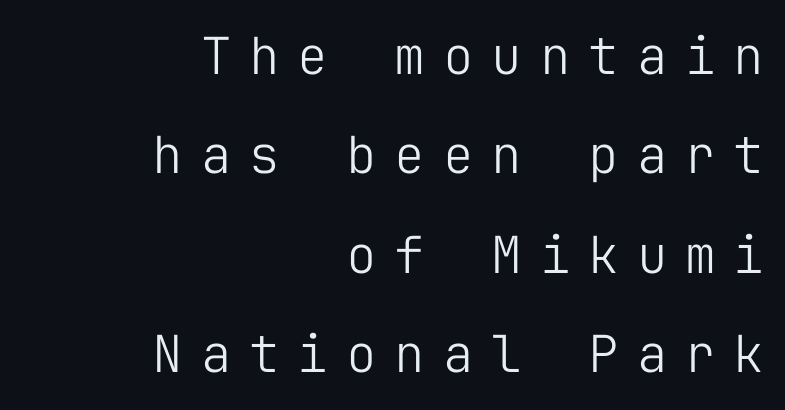
The rendering anchors every line to the right-hand side. Do the characters align in a grid? Yes, the font is monospaced. The space between consecutive lines is lavish. Observe the wide spacing: letters keep a clear distance from each other. It's the straight-up-and-down kind of type. These glyphs show unthickened strokes, regular width or finer.
